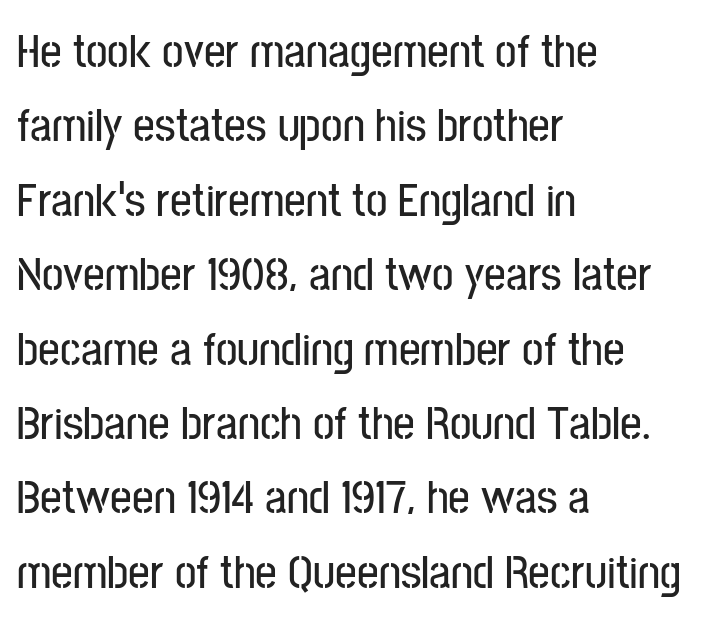
Q: Is the text italic (slanted)? A: No, it is upright.
Q: Is the typeface a serif or a sans-serif typeface? A: Sans-serif.
Q: Is the text underlined? A: No.
Q: How is the paragraph aligned? A: Left-aligned.
Q: Is the spacing between letters normal or unusually wide? A: Normal.
Q: Is the spacing between lines tight, normal or loose? A: Normal.
Q: Width (condensed, normal, or wide)? A: Condensed.
Q: Stroke contrast? A: Low.
Q: x-height? A: Medium.
Q: Monospaced? A: No.
